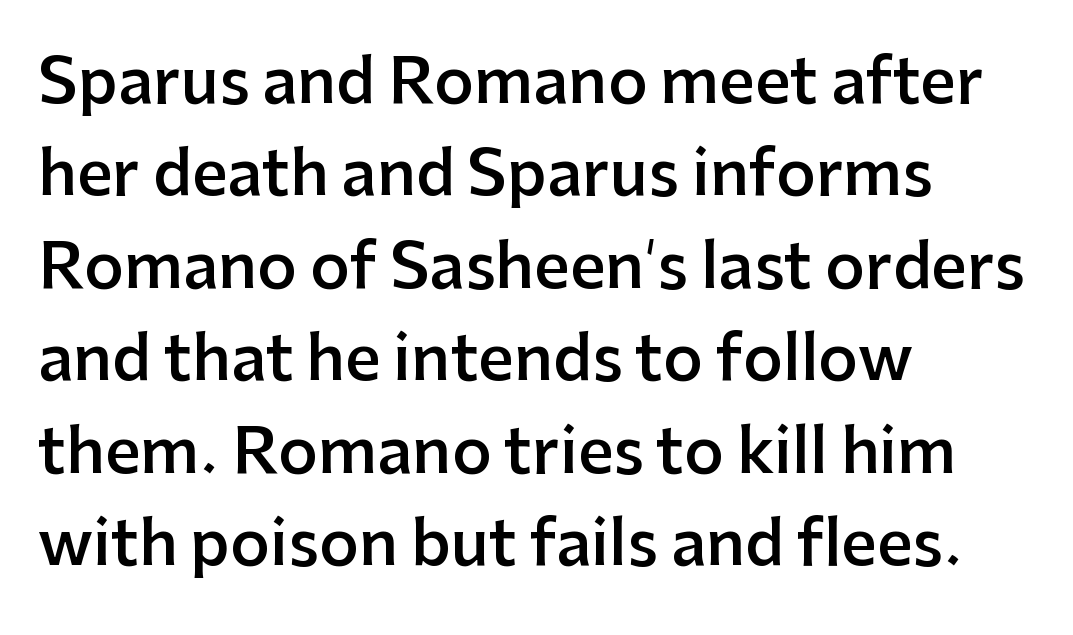
The passage shown has conventional tracking throughout. This sample has the flowing, uneven cadence of proportional lettering. This sample uses an upright cut, with every glyph sitting square on the baseline. Moderately thickened strokes mark this as semibold type. In terms of leading, this rendering sits right in the middle. Plain, unruled lines of type.
